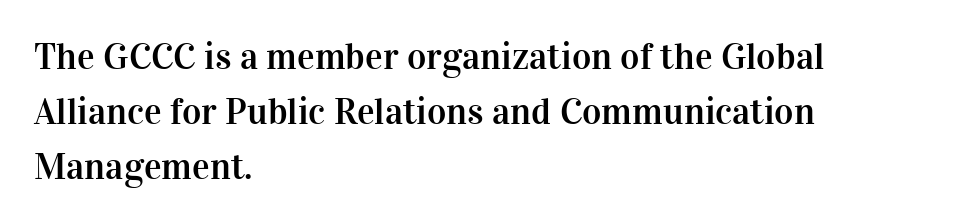
The image shows 37 px serif type, upright; set left-aligned, normal line spacing (1.48x), normal letter spacing, not underlined; high stroke contrast and a medium x-height.
